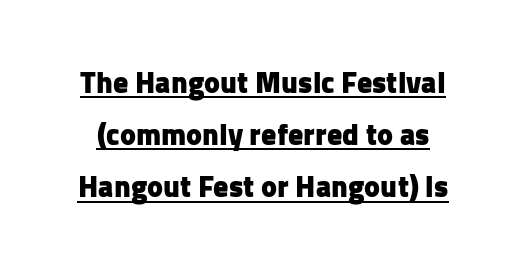
The image shows 30 px heavy sans-serif type, upright; set line spacing 1.74x, normal letter spacing, underlined; low stroke contrast and a medium x-height.
